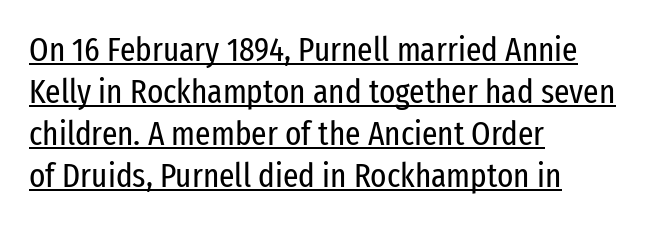
The image shows 34 px regular-weight, condensed sans-serif type, upright; set left-aligned, line spacing 1.24x, normal letter spacing, underlined; low stroke contrast and a medium x-height.
